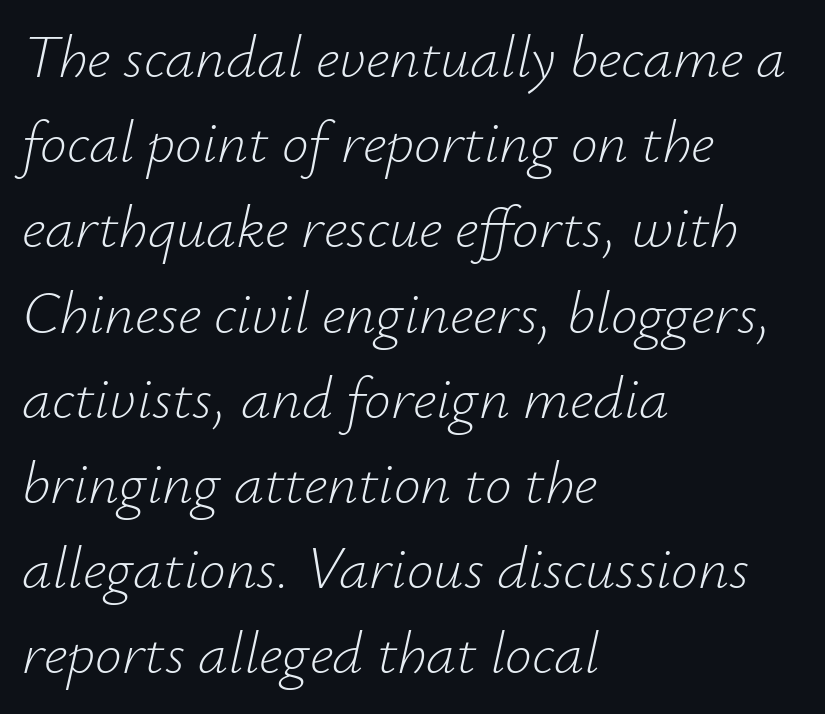
The image shows 60 px light type, italic (leaning right); set left-aligned, normal line spacing (1.42x), normal letter spacing, not underlined; low stroke contrast and a small x-height.
